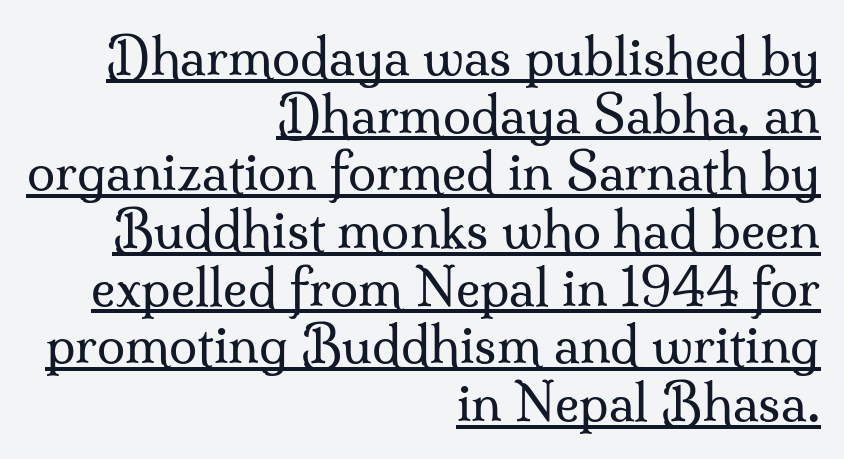
{"serif": "yes", "italic": "no", "bold": "no", "weight": "regular", "width": "normal", "stroke_contrast": "medium", "x_height": "small", "monospaced": "no", "underline": "yes", "align": "right", "line_spacing": "tight", "line_spacing_ratio": 1.13, "letter_spacing": "normal", "letter_spacing_em": 0.0, "glyph_px": 51}
